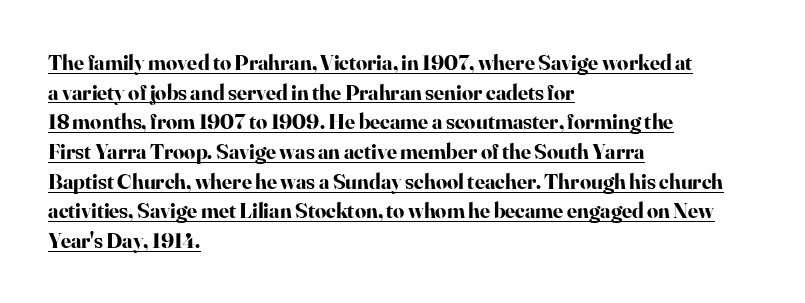
{"italic": "no", "bold": "yes", "underline": "yes", "align": "left", "line_spacing": "normal", "line_spacing_ratio": 1.35, "letter_spacing": "normal", "letter_spacing_em": 0.0, "glyph_px": 22}
